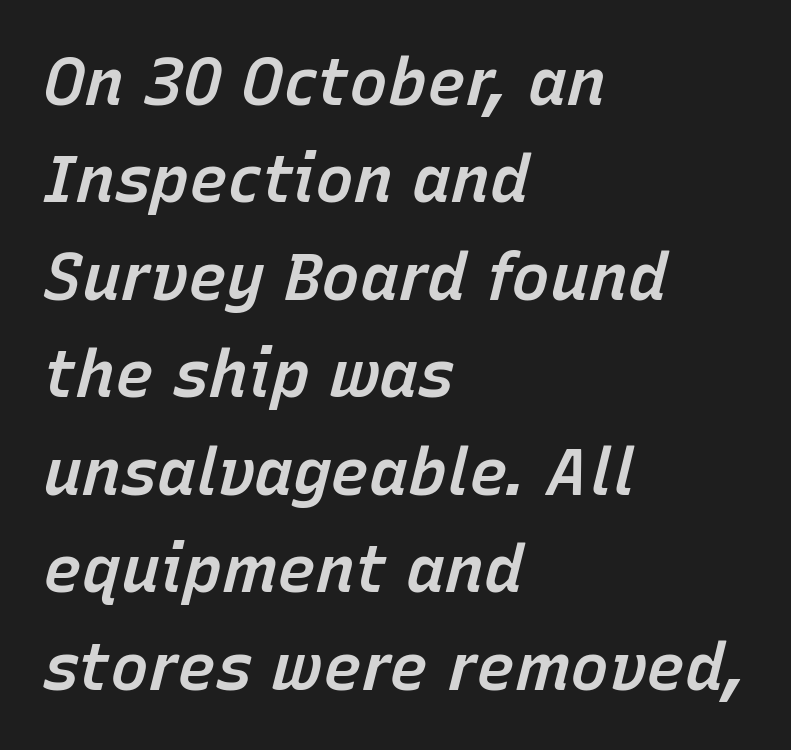
Q: Is the text bold? A: Semi-bold.
Q: Is the text italic (slanted)? A: Yes, it leans right by about 15 degrees.
Q: Is the text underlined? A: No.
Q: How is the paragraph aligned? A: Left-aligned.
Q: Is the spacing between letters normal or unusually wide? A: Normal.
Q: Is the spacing between lines tight, normal or loose? A: Normal.
Q: Width (condensed, normal, or wide)? A: Normal.
Q: Stroke contrast? A: Low.
Q: x-height? A: Medium.
Q: Monospaced? A: No.
